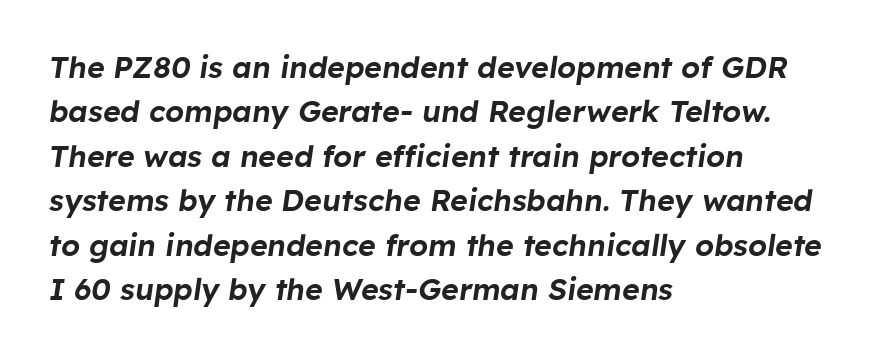
The image shows 30 px text type, italic (leaning right); set left-aligned, normal line spacing (1.48x), normal letter spacing, not underlined; low stroke contrast and a medium x-height.
